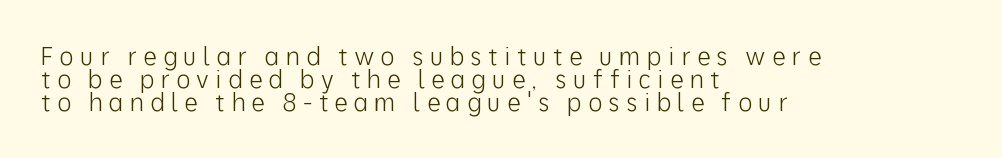
{"italic": "no", "bold": "no", "underline": "no", "align": "left", "line_spacing": "tight", "line_spacing_ratio": 0.95, "letter_spacing": "wide", "letter_spacing_em": 0.26, "glyph_px": 24}
